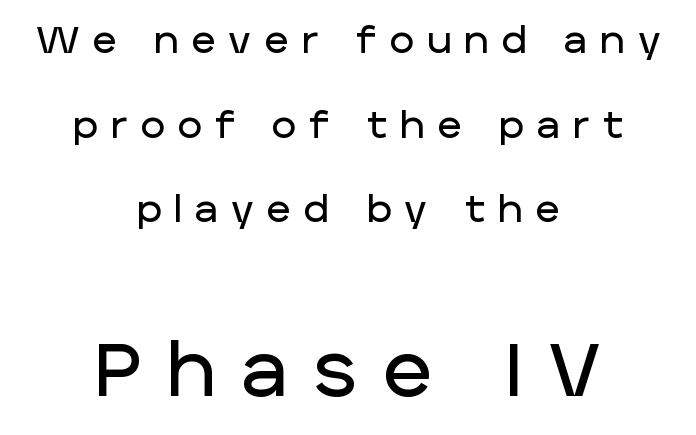
The image shows 74 px sans-serif type, upright; set centered, loose line spacing (2.29x), unusually wide letter spacing (+0.36 em), not underlined; the second (bottom) block is 2.0x larger; low stroke contrast and a large x-height.
